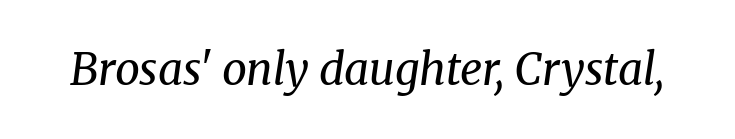
{"serif": "yes", "italic": "yes", "lean": "right", "slant_degrees": 8, "bold": "no", "weight": "regular", "width": "normal", "stroke_contrast": "medium", "x_height": "medium", "monospaced": "no", "underline": "no", "letter_spacing": "normal", "letter_spacing_em": 0.0, "glyph_px": 44}
